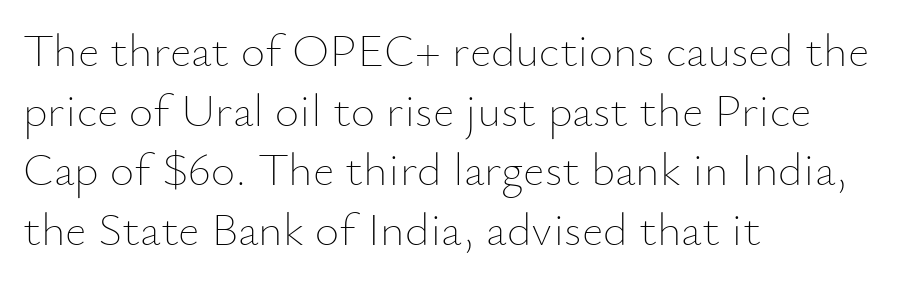
The image shows 47 px thin type, upright; set left-aligned, normal line spacing (1.27x), normal letter spacing, not underlined; low stroke contrast and a small x-height.
